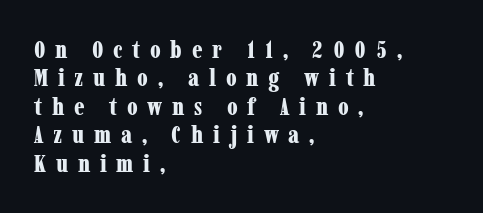
The passage shown is emphatically bold. No word sits above an underline. Caption: multi-line text, flush left, ragged right. There is plenty of visible air inserted between adjacent glyphs.
